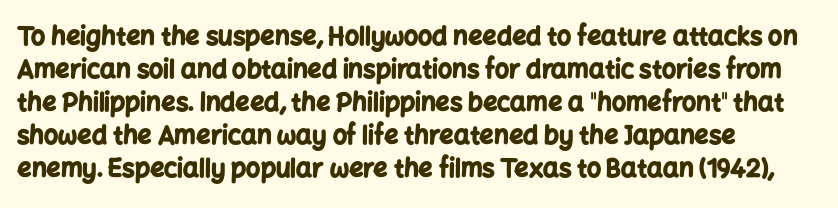
Q: Is the text bold? A: Yes.
Q: Is the text italic (slanted)? A: No, it is upright.
Q: Is the text underlined? A: No.
Q: How is the paragraph aligned? A: Left-aligned.
Q: Is the spacing between letters normal or unusually wide? A: Normal.
Q: Is the spacing between lines tight, normal or loose? A: Normal.
